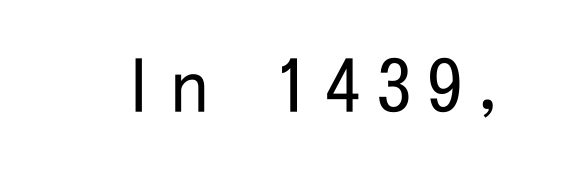
The image shows 71 px regular-weight, condensed sans-serif type, upright; set unusually wide letter spacing (+0.22 em), not underlined; low stroke contrast and a medium x-height.
